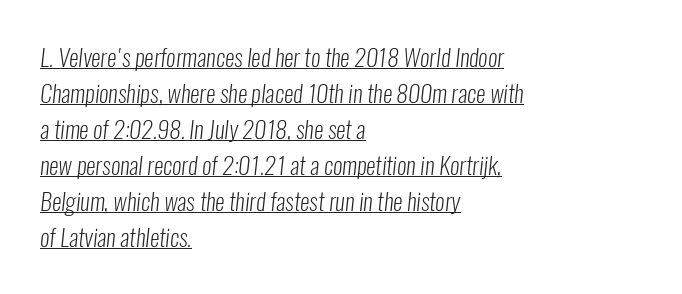
Quick note: underline on. This sample is left-justified, so line endings fall wherever the words run out. Does extra space separate the letters? No, they use regular spacing. No letter is thick-stroked: the sample isn't bold.
